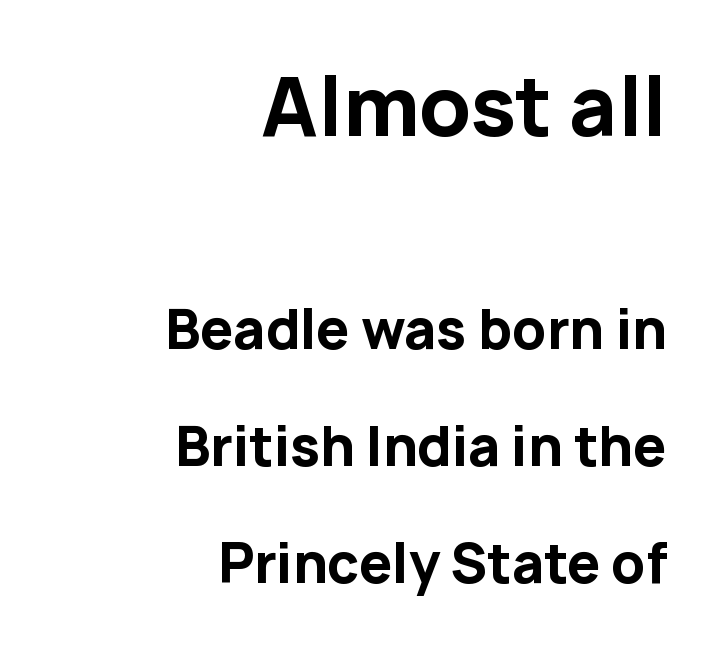
The image shows 80 px bold sans-serif type, upright; set right-aligned, loose line spacing (2.21x), normal letter spacing, not underlined; the first (top) block is 1.51x larger; low stroke contrast and a medium x-height.
